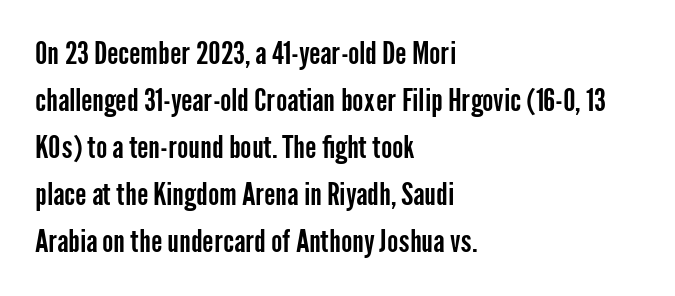
The image shows 30 px condensed sans-serif type, upright; set left-aligned, normal line spacing (1.57x), normal letter spacing, not underlined; low stroke contrast and a medium x-height.
